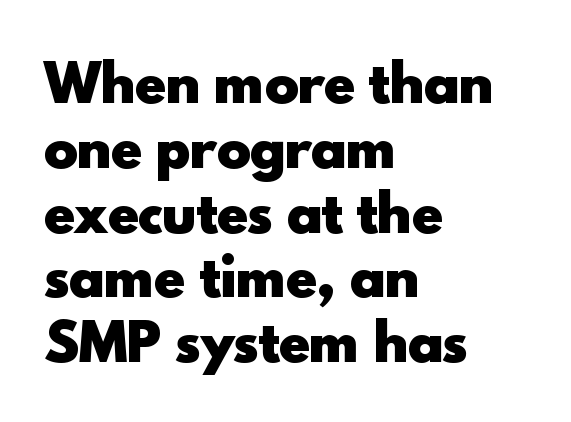
The image shows 51 px heavy sans-serif type, upright; set left-aligned, normal line spacing (1.27x), normal letter spacing, not underlined; a small x-height.
